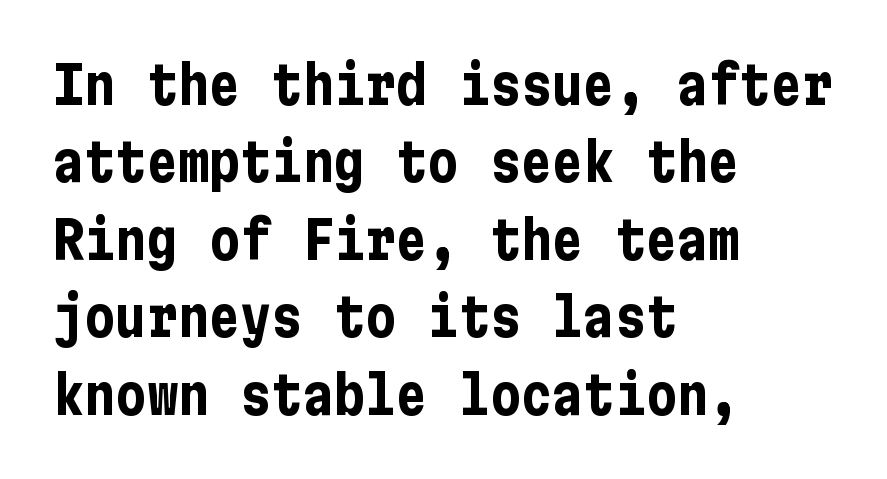
Q: Is the text bold? A: Yes.
Q: Is the text italic (slanted)? A: No, it is upright.
Q: Is the typeface a serif or a sans-serif typeface? A: Sans-serif.
Q: Is the text underlined? A: No.
Q: How is the paragraph aligned? A: Left-aligned.
Q: Is the spacing between letters normal or unusually wide? A: Normal.
Q: Is the spacing between lines tight, normal or loose? A: Normal.
Q: Width (condensed, normal, or wide)? A: Condensed.
Q: Stroke contrast? A: Low.
Q: x-height? A: Medium.
